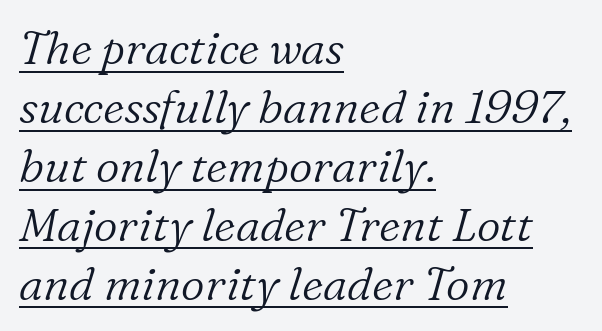
{"serif": "yes", "italic": "yes", "lean": "right", "slant_degrees": 16, "bold": "no", "weight": "light", "width": "normal", "stroke_contrast": "low", "x_height": "medium", "monospaced": "no", "underline": "yes", "align": "left", "line_spacing": "normal", "line_spacing_ratio": 1.28, "letter_spacing": "normal", "letter_spacing_em": 0.0, "glyph_px": 46}
